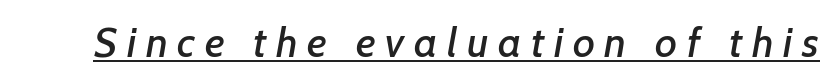
Q: Is the typeface a serif or a sans-serif typeface? A: Sans-serif.
Q: Is the text underlined? A: Yes.
Q: Is the spacing between letters normal or unusually wide? A: Unusually wide.
Q: Width (condensed, normal, or wide)? A: Normal.
Q: Stroke contrast? A: Low.
Q: x-height? A: Medium.
Q: Monospaced? A: No.
